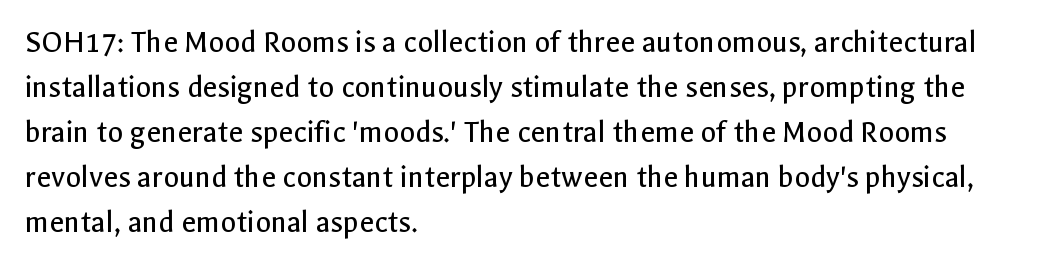
Whoever set this chose a conventional vertical rhythm. The type sits square on the baseline with zero lean. The tracking reads as untouched default to a designer's eye. The string is rendered with underlining switched off. Looks like regular typesetting: each glyph gets only the width it needs.
